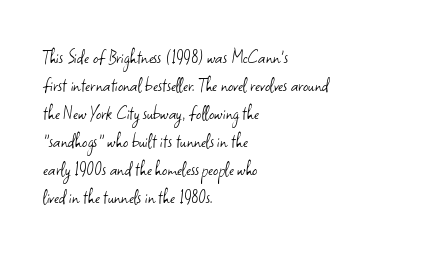
{"bold": "no", "underline": "no", "align": "left", "line_spacing": "normal", "line_spacing_ratio": 1.33, "letter_spacing": "normal", "letter_spacing_em": 0.0, "glyph_px": 21}
